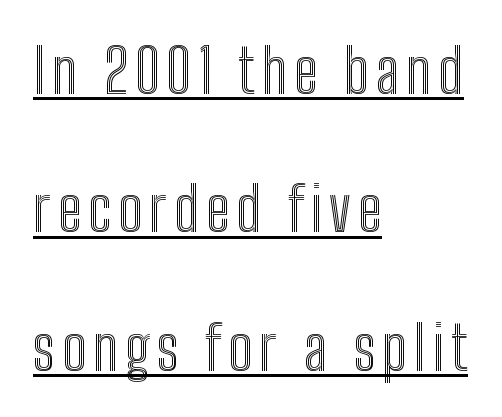
The image shows 61 px condensed type, upright; set left-aligned, loose line spacing (2.27x), underlined; a medium x-height.
